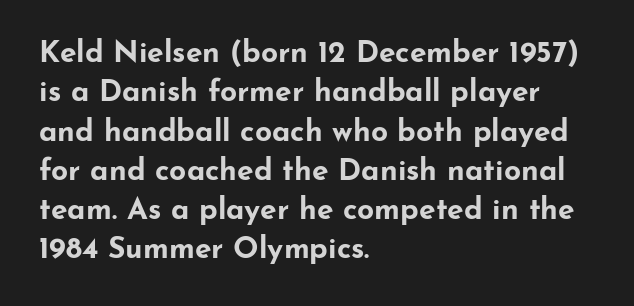
Q: Is the text bold? A: Yes.
Q: Is the text italic (slanted)? A: No, it is upright.
Q: Is the typeface a serif or a sans-serif typeface? A: Sans-serif.
Q: Is the text underlined? A: No.
Q: How is the paragraph aligned? A: Left-aligned.
Q: Is the spacing between letters normal or unusually wide? A: Normal.
Q: Is the spacing between lines tight, normal or loose? A: Normal.
Q: Width (condensed, normal, or wide)? A: Wide.
Q: Stroke contrast? A: Low.
Q: x-height? A: Small.
Q: Monospaced? A: No.
